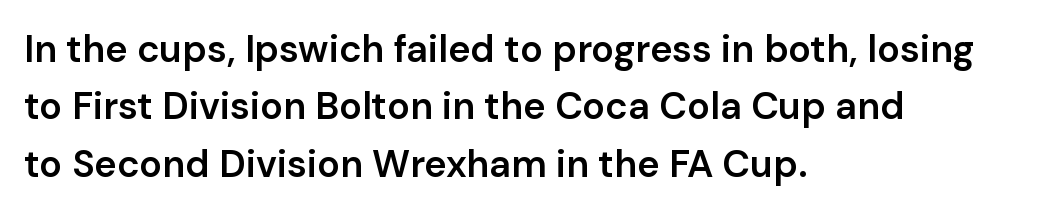
The image shows 38 px semibold sans-serif type, upright; set left-aligned, normal line spacing (1.51x), normal letter spacing, not underlined; low stroke contrast and a medium x-height.
